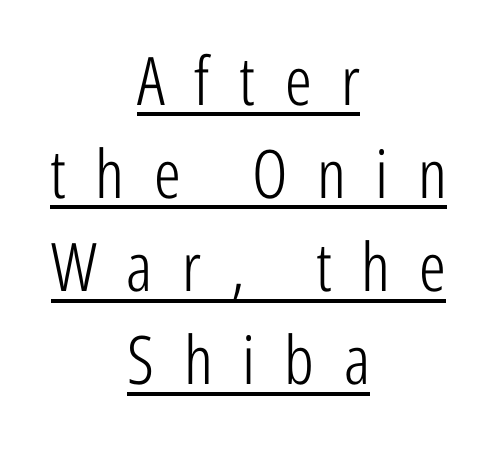
Q: Is the text bold? A: No.
Q: Is the text italic (slanted)? A: No, it is upright.
Q: Is the typeface a serif or a sans-serif typeface? A: Sans-serif.
Q: Is the text underlined? A: Yes.
Q: How is the paragraph aligned? A: Centered.
Q: Is the spacing between letters normal or unusually wide? A: Unusually wide.
Q: Is the spacing between lines tight, normal or loose? A: Normal.
Q: Width (condensed, normal, or wide)? A: Condensed.
Q: Stroke contrast? A: Low.
Q: x-height? A: Medium.
Q: Monospaced? A: No.
